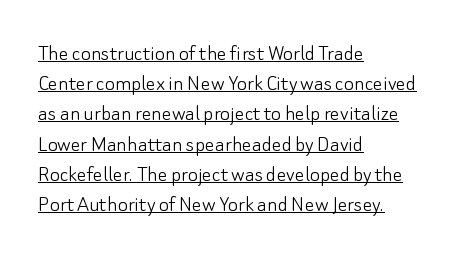
The image shows 24 px text type, upright; set left-aligned, normal line spacing (1.26x), normal letter spacing, underlined.
